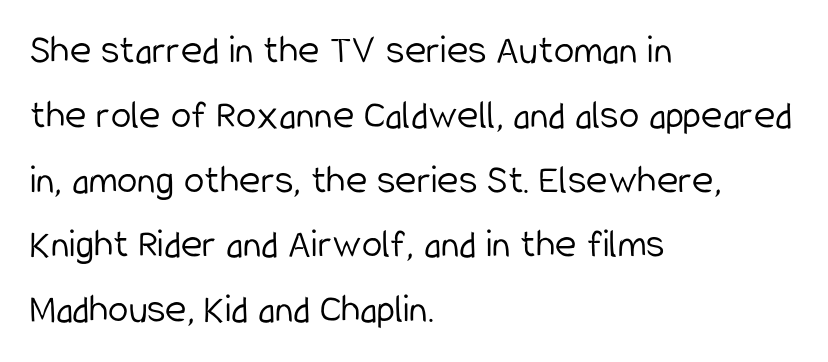
The image shows 41 px light, condensed sans-serif type, upright; set left-aligned, normal line spacing (1.58x), normal letter spacing, not underlined; low stroke contrast and a medium x-height.
